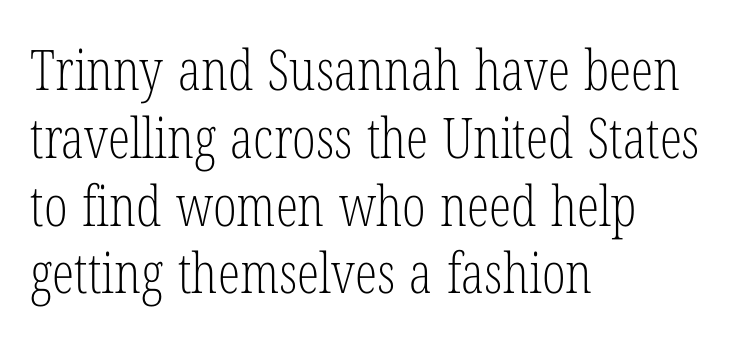
{"serif": "yes", "italic": "no", "bold": "no", "weight": "light", "width": "condensed", "stroke_contrast": "low", "x_height": "medium", "monospaced": "no", "underline": "no", "align": "left", "line_spacing_ratio": 1.21, "letter_spacing": "normal", "letter_spacing_em": 0.0, "glyph_px": 56}
